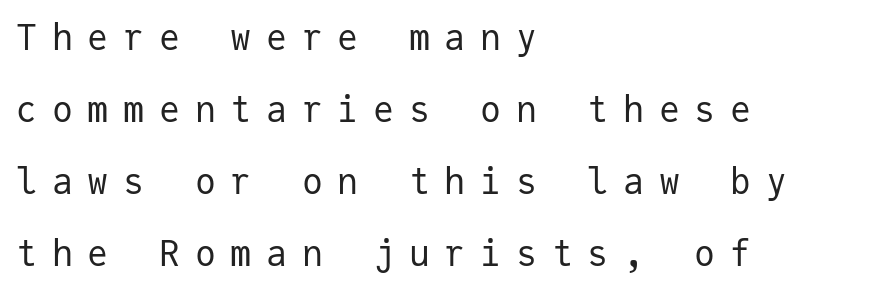
{"serif": "no", "italic": "no", "bold": "no", "weight": "regular", "width": "normal", "stroke_contrast": "low", "x_height": "medium", "monospaced": "yes", "underline": "no", "align": "left", "line_spacing": "loose", "line_spacing_ratio": 2.06, "letter_spacing": "wide", "letter_spacing_em": 0.42, "glyph_px": 35}
